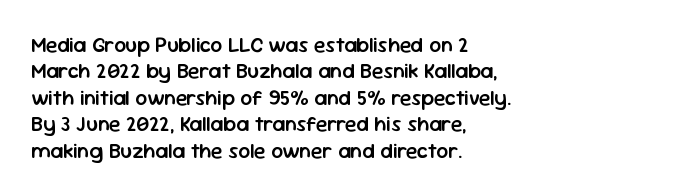
{"italic": "no", "bold": "semi", "underline": "no", "align": "left", "line_spacing": "normal", "line_spacing_ratio": 1.26, "letter_spacing": "normal", "letter_spacing_em": 0.0, "glyph_px": 21}
